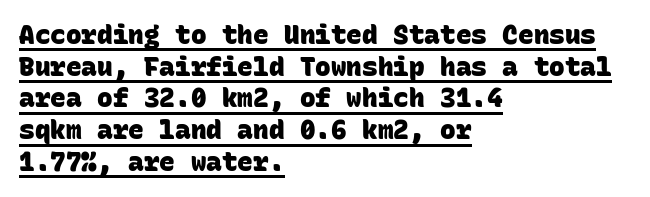
Q: Is the text bold? A: Yes.
Q: Is the text underlined? A: Yes.
Q: How is the paragraph aligned? A: Left-aligned.
Q: Is the spacing between letters normal or unusually wide? A: Normal.
